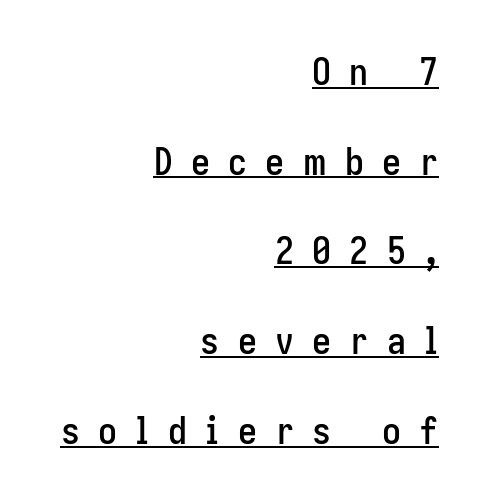
The image shows 38 px condensed sans-serif type, upright; set right-aligned, loose line spacing (2.36x), unusually wide letter spacing (+0.48 em), underlined; low stroke contrast and a medium x-height.
